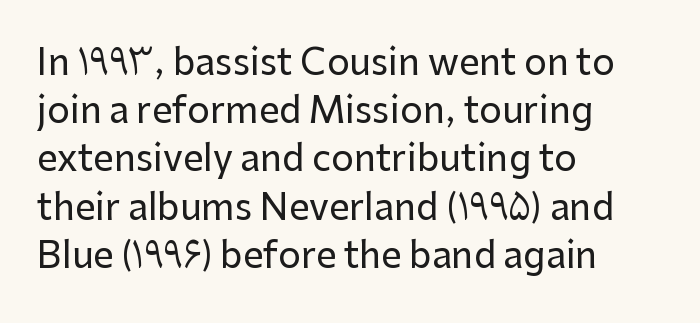
Q: Is the text italic (slanted)? A: No, it is upright.
Q: Is the typeface a serif or a sans-serif typeface? A: Sans-serif.
Q: Is the text underlined? A: No.
Q: How is the paragraph aligned? A: Left-aligned.
Q: Is the spacing between letters normal or unusually wide? A: Normal.
Q: Is the spacing between lines tight, normal or loose? A: Normal.
Q: Width (condensed, normal, or wide)? A: Normal.
Q: Stroke contrast? A: Low.
Q: x-height? A: Medium.
Q: Monospaced? A: No.
